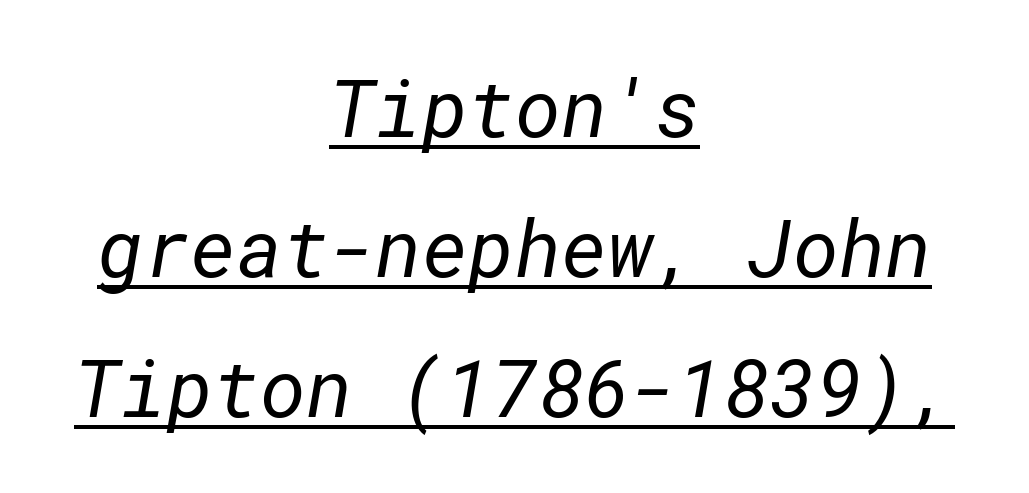
Q: Is the text bold? A: No.
Q: Is the typeface a serif or a sans-serif typeface? A: Sans-serif.
Q: Is the text underlined? A: Yes.
Q: How is the paragraph aligned? A: Centered.
Q: Is the spacing between letters normal or unusually wide? A: Normal.
Q: Width (condensed, normal, or wide)? A: Normal.
Q: Stroke contrast? A: Low.
Q: x-height? A: Medium.
